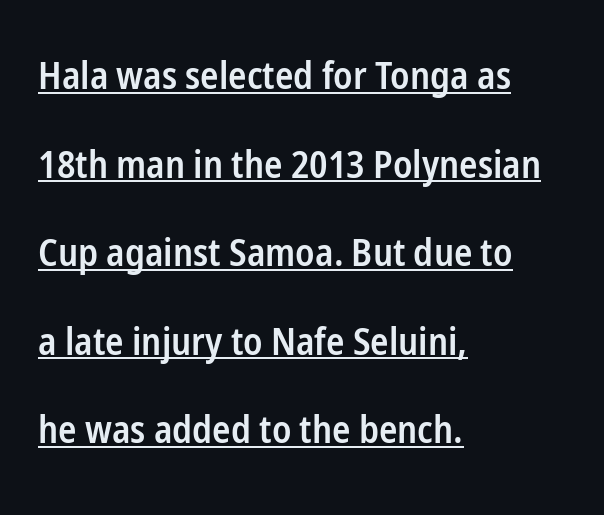
The rendering keeps characters at their native spacing. The letters stand upright; this is a roman face. Serifs: no, the terminals of the letterforms are clean. Quick note: interline space is abundant. The sample has been set in demibold, a notch under bold.
